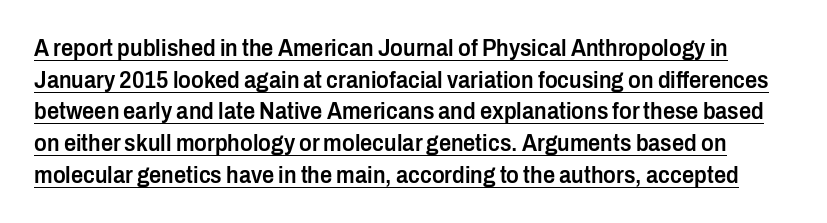
The image shows 24 px text type, upright; set normal line spacing (1.32x), normal letter spacing, underlined.
